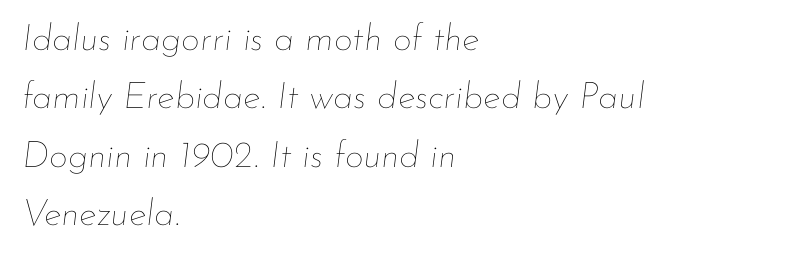
{"italic": "yes", "lean": "right", "slant_degrees": 7, "bold": "no", "weight": "thin", "width": "normal", "stroke_contrast": "low", "x_height": "small", "monospaced": "no", "underline": "no", "align": "left", "line_spacing": "normal", "line_spacing_ratio": 1.58, "letter_spacing": "normal", "letter_spacing_em": 0.0, "glyph_px": 37}
